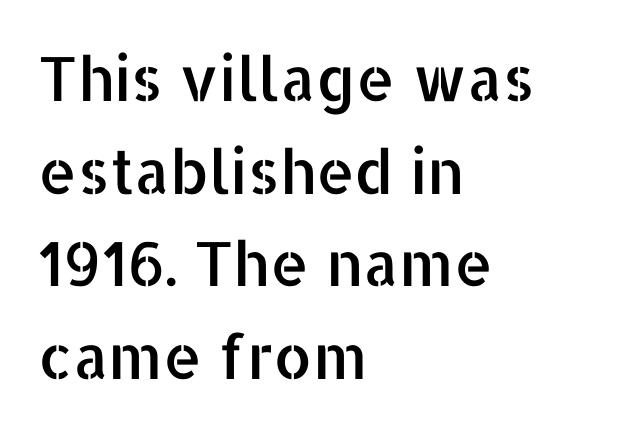
The image shows 61 px sans-serif type, upright; set left-aligned, normal line spacing (1.52x), normal letter spacing, not underlined; low stroke contrast and a medium x-height.
